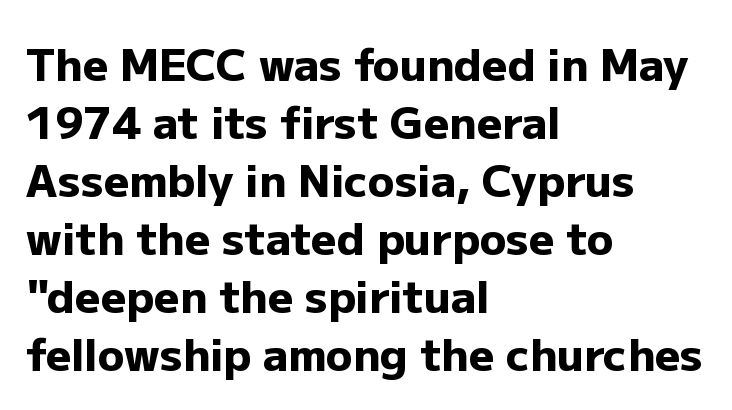
The image shows 44 px heavy sans-serif type, upright; set left-aligned, normal line spacing (1.32x), normal letter spacing, not underlined; low stroke contrast and a medium x-height.
